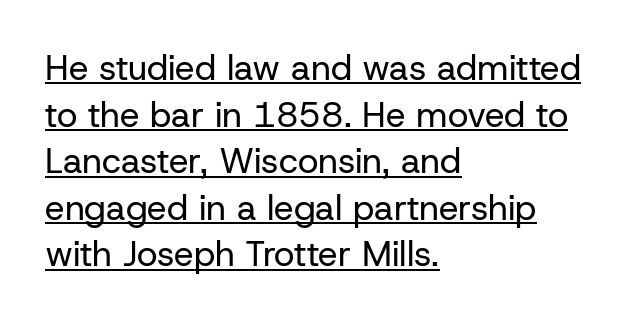
Q: Is the text bold? A: No.
Q: Is the text italic (slanted)? A: No, it is upright.
Q: Is the typeface a serif or a sans-serif typeface? A: Sans-serif.
Q: Is the text underlined? A: Yes.
Q: How is the paragraph aligned? A: Left-aligned.
Q: Is the spacing between letters normal or unusually wide? A: Normal.
Q: Is the spacing between lines tight, normal or loose? A: Normal.
Q: Width (condensed, normal, or wide)? A: Normal.
Q: Stroke contrast? A: Low.
Q: x-height? A: Medium.
Q: Monospaced? A: No.
